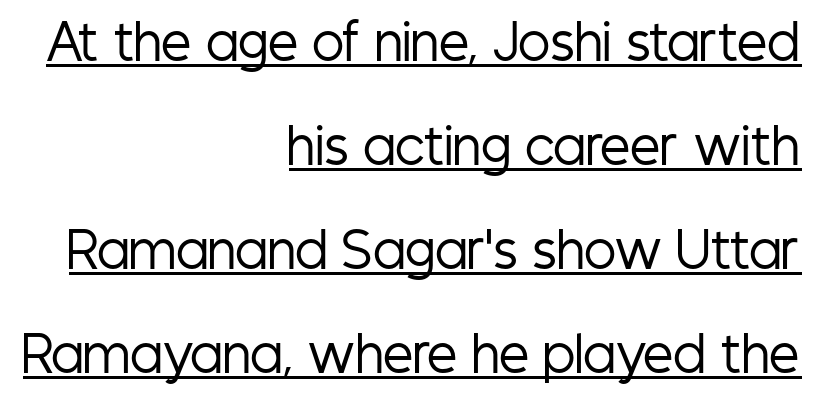
The image shows 48 px regular-weight, condensed sans-serif type, upright; set right-aligned, loose line spacing (2.17x), normal letter spacing, underlined; low stroke contrast and a medium x-height.
